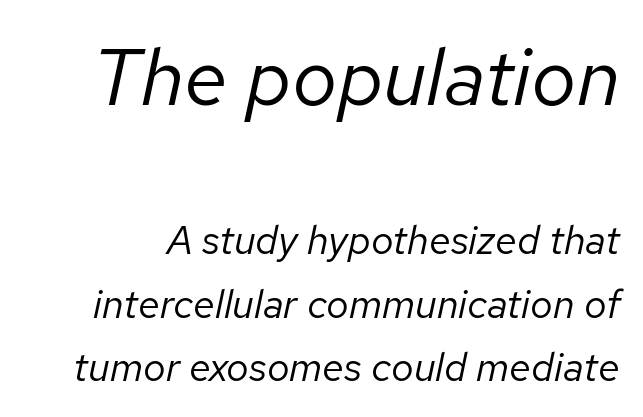
The image shows 80 px regular-weight type, italic (leaning right); set normal line spacing (1.58x), normal letter spacing, not underlined; the first (top) block is 2.0x larger; low stroke contrast and a medium x-height.
